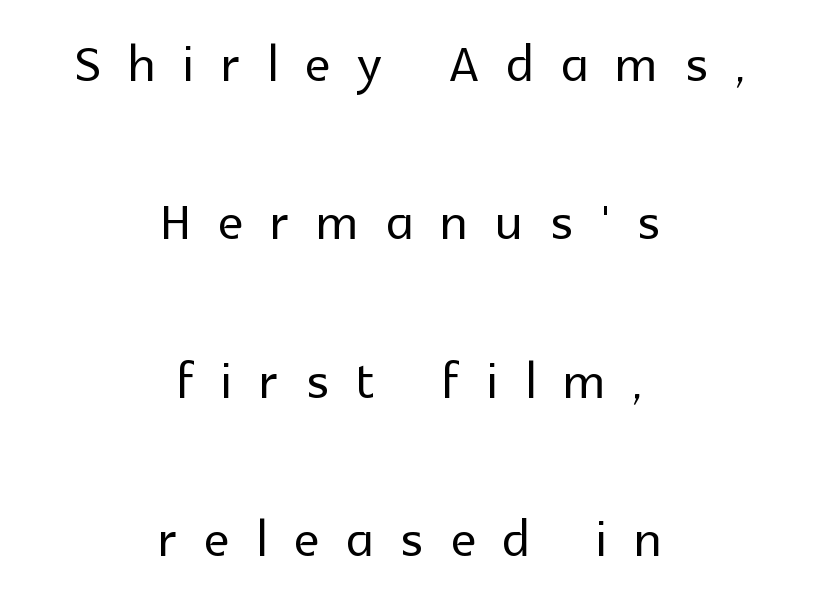
The lines in this sample share a center point and differ in where they start and stop. Rendered with straight, roman letterforms. The passage shown is not underscored anywhere. Compared with typical body copy, the letter spacing here is much looser.
